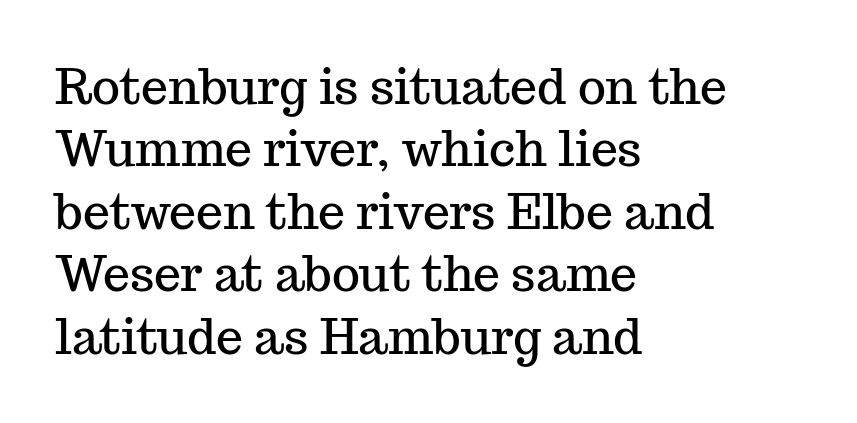
The image shows 48 px serif type, upright; set left-aligned, normal line spacing (1.3x), normal letter spacing, not underlined; medium stroke contrast and a medium x-height.
